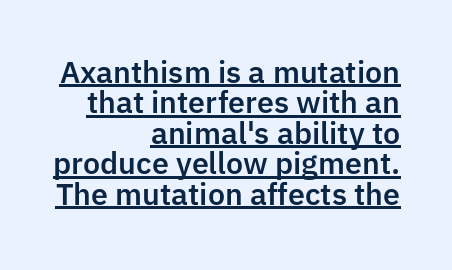
The image shows 29 px sans-serif type, upright; set right-aligned, tight line spacing (1.05x), normal letter spacing, underlined; low stroke contrast and a medium x-height.
